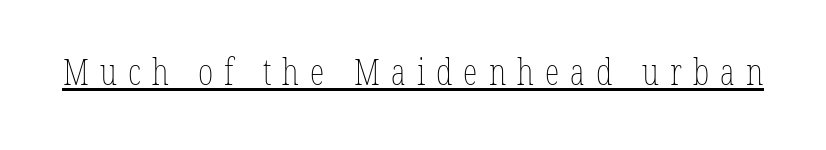
{"italic": "no", "bold": "no", "weight": "thin", "width": "condensed", "stroke_contrast": "low", "x_height": "medium", "monospaced": "no", "underline": "yes", "letter_spacing": "wide", "letter_spacing_em": 0.3, "glyph_px": 37}
